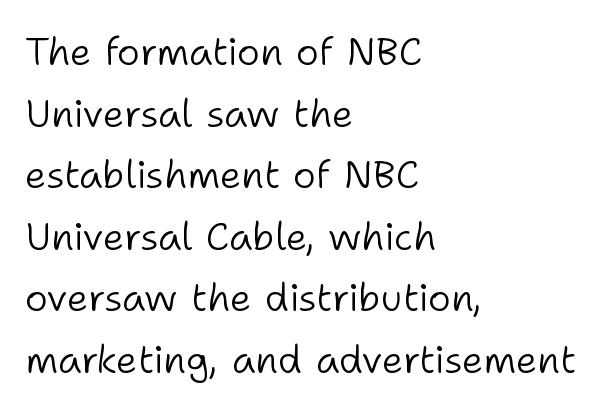
{"serif": "no", "italic": "no", "bold": "no", "weight": "light", "width": "normal", "stroke_contrast": "low", "x_height": "medium", "monospaced": "no", "underline": "no", "align": "left", "line_spacing": "normal", "line_spacing_ratio": 1.58, "letter_spacing": "normal", "letter_spacing_em": 0.0, "glyph_px": 39}
